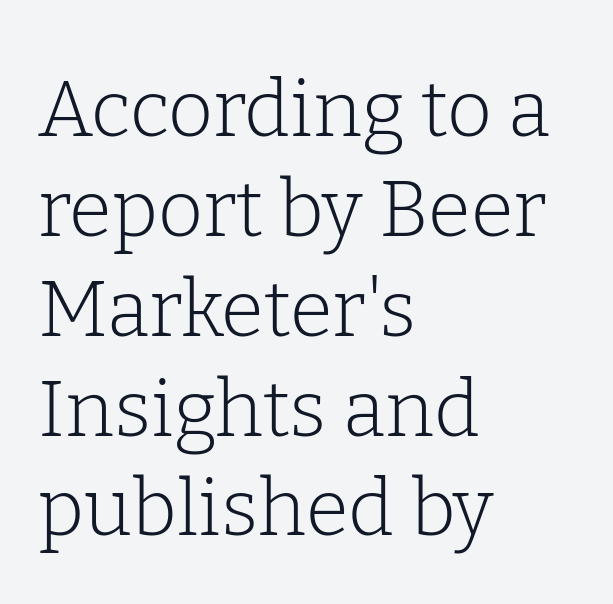
The image shows 78 px light serif type, upright; set left-aligned, normal line spacing (1.28x), normal letter spacing, not underlined; low stroke contrast and a medium x-height.
